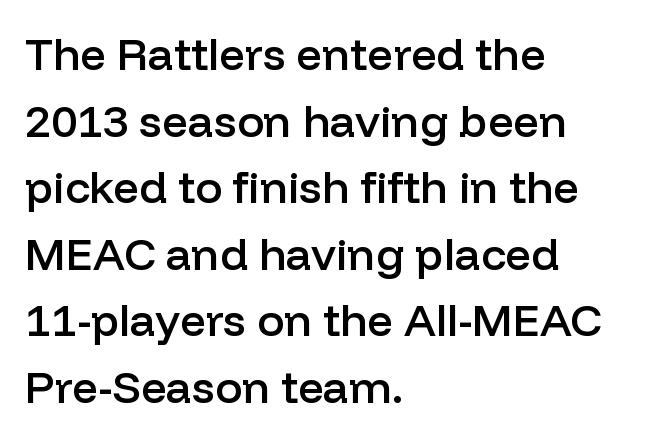
The image shows 45 px semibold sans-serif type, upright; set left-aligned, normal line spacing (1.48x), normal letter spacing, not underlined; low stroke contrast and a medium x-height.
